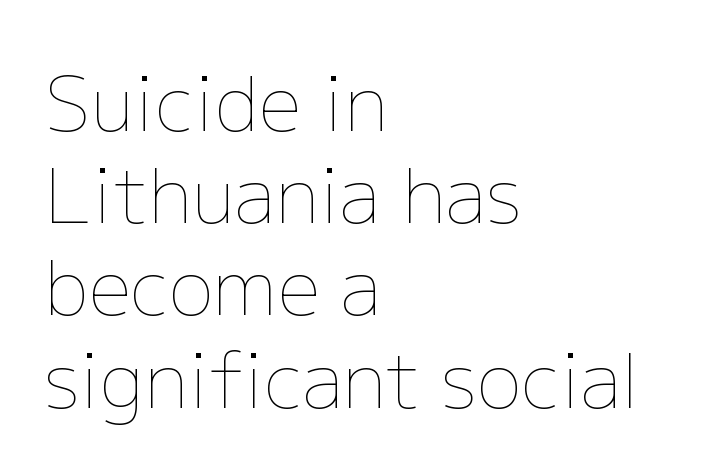
{"italic": "no", "bold": "no", "weight": "thin", "width": "normal", "stroke_contrast": "low", "x_height": "medium", "monospaced": "no", "underline": "no", "align": "left", "line_spacing_ratio": 1.23, "letter_spacing": "normal", "letter_spacing_em": 0.0, "glyph_px": 75}
